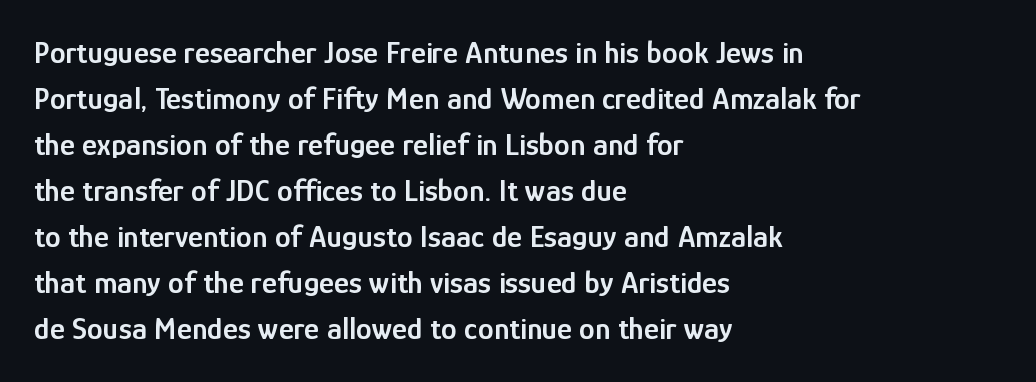
Q: Is the text bold? A: Semi-bold.
Q: Is the text italic (slanted)? A: No, it is upright.
Q: Is the typeface a serif or a sans-serif typeface? A: Sans-serif.
Q: Is the text underlined? A: No.
Q: How is the paragraph aligned? A: Left-aligned.
Q: Is the spacing between letters normal or unusually wide? A: Normal.
Q: Is the spacing between lines tight, normal or loose? A: Normal.
Q: Width (condensed, normal, or wide)? A: Condensed.
Q: Stroke contrast? A: Low.
Q: x-height? A: Medium.
Q: Monospaced? A: No.
